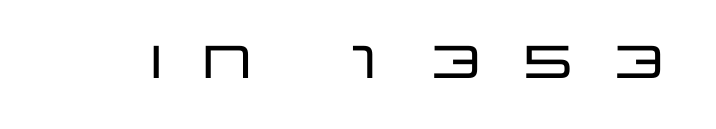
The image shows 46 px wide sans-serif type, upright; set unusually wide letter spacing (+0.43 em), not underlined; low stroke contrast and a large x-height.
